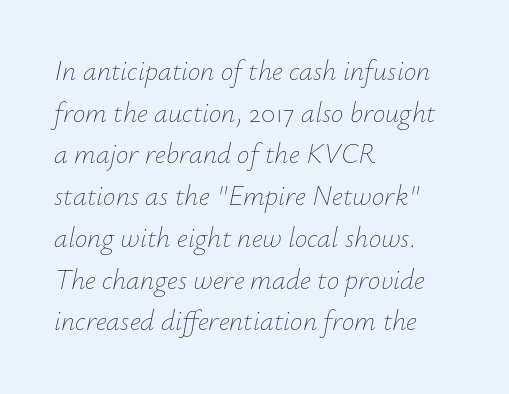
A normal amount of white space separates one row of letters from the next. Is this a fixed-width face? No — the glyphs have proportional, varying widths. The typography opts for an oblique posture over an upright one. The typesetter chose a ragged-right arrangement here.
